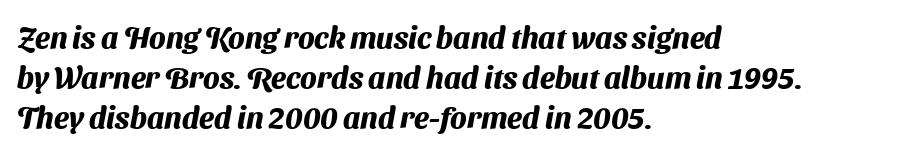
Observe the absence of serifs on each vertical stroke in this sample. Letters rest on an invisible, unmarked baseline. Plenty of ink on the page — the face is bold. Do the characters align in a grid? No, the font is proportional. These lines sit exactly where default settings would place them.
